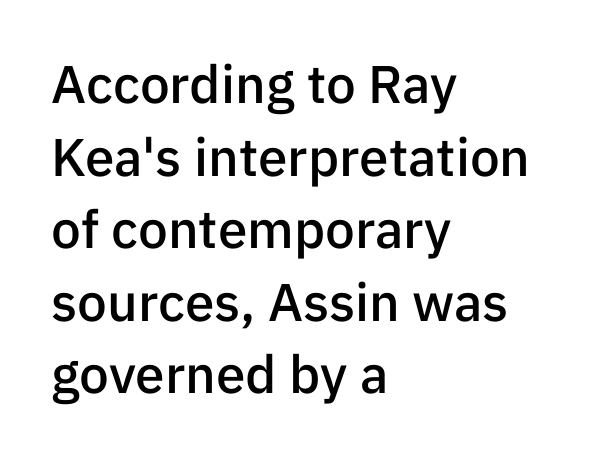
Reading down the column, the eye jumps a familiar distance to each next line. Descenders hang freely into open space. Short note: letters normally spaced. Semibold letterforms, between regular and bold. This sample is left-justified, so line endings fall wherever the words run out.
